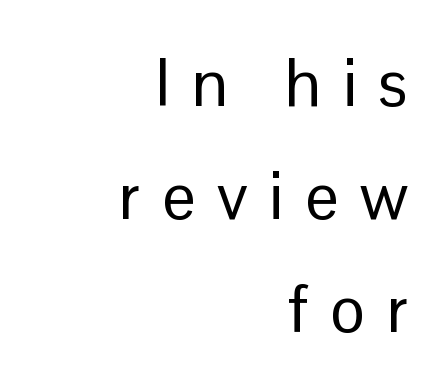
The image shows 66 px regular-weight sans-serif type, upright; set right-aligned, line spacing 1.71x, unusually wide letter spacing (+0.33 em), not underlined; low stroke contrast and a medium x-height.
